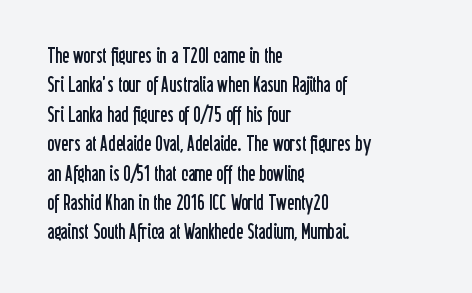
A clean baseline with only descenders dipping below it. If you drew a line through each stem, it would be perfectly vertical. Honestly, the row spacing looks completely unremarkable. Is this a heavy cut? Hardly; it is regular or lighter.
